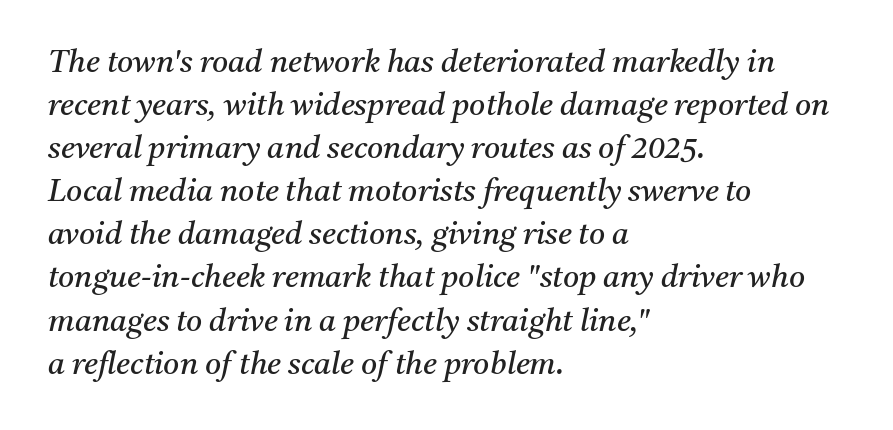
The image shows 31 px regular-weight serif type, italic (leaning right); set left-aligned, normal line spacing (1.39x), normal letter spacing, not underlined; medium stroke contrast and a medium x-height.
